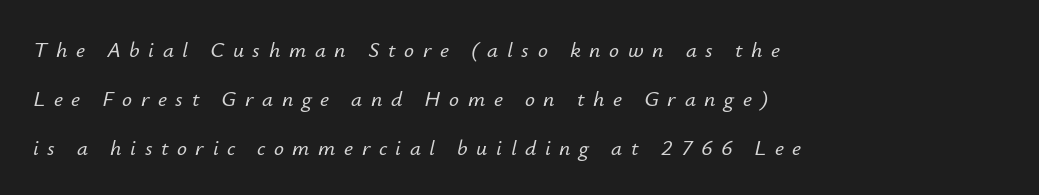
{"italic": "yes", "lean": "right", "slant_degrees": 12, "underline": "no", "align": "left", "line_spacing": "loose", "line_spacing_ratio": 2.22, "letter_spacing": "wide", "letter_spacing_em": 0.39, "glyph_px": 22}
